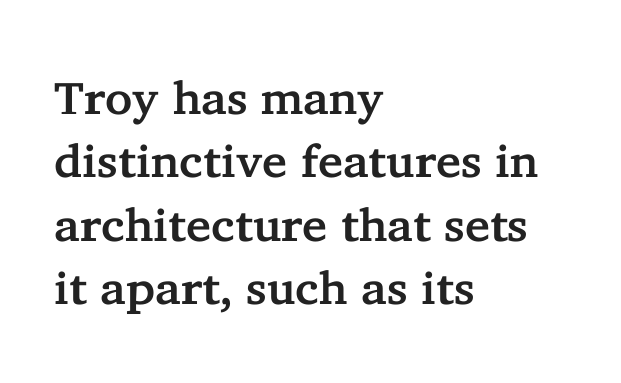
{"serif": "yes", "italic": "no", "width": "normal", "stroke_contrast": "low", "x_height": "medium", "monospaced": "no", "underline": "no", "align": "left", "line_spacing": "normal", "line_spacing_ratio": 1.38, "letter_spacing": "normal", "letter_spacing_em": 0.0, "glyph_px": 46}
